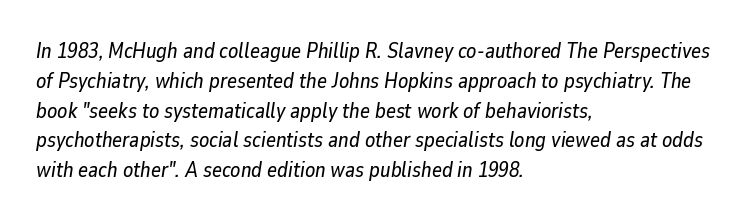
The font's italic variant was chosen for this text. The typesetter chose a ragged-right arrangement here. Words float on clear page, feet unadorned. Characters follow at the spacing the type designer built in.
